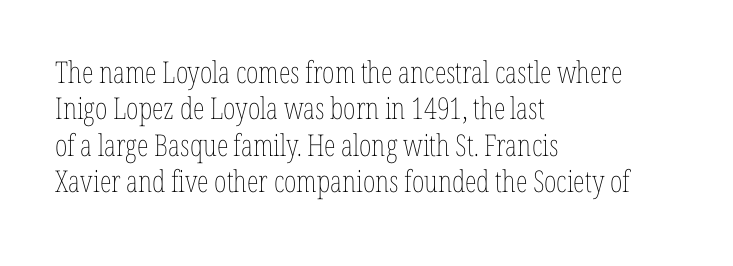
Q: Is the text bold? A: No.
Q: Is the text italic (slanted)? A: No, it is upright.
Q: Is the text underlined? A: No.
Q: How is the paragraph aligned? A: Left-aligned.
Q: Is the spacing between letters normal or unusually wide? A: Normal.
Q: Width (condensed, normal, or wide)? A: Condensed.
Q: Stroke contrast? A: Low.
Q: x-height? A: Medium.
Q: Monospaced? A: No.
